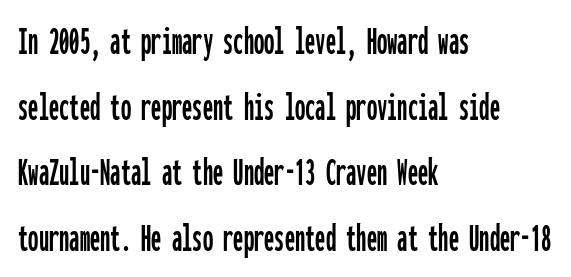
The image shows 41 px condensed sans-serif type, upright, monospaced; set left-aligned, normal line spacing (1.6x), normal letter spacing, not underlined; low stroke contrast and a medium x-height.
